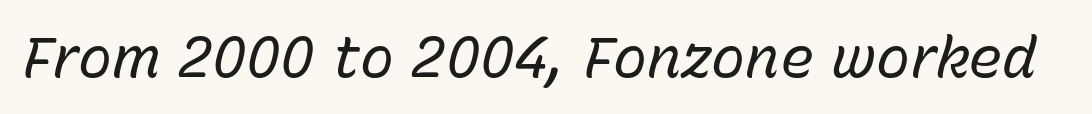
Each word holds together tightly as a unit, with standard inter-letter gaps. This rendering features lettering with no underline. In terms of posture, this sample is oblique. The weight would be labelled regular, book, light, or lighter still. Do the characters align in a grid? No, the font is proportional.
